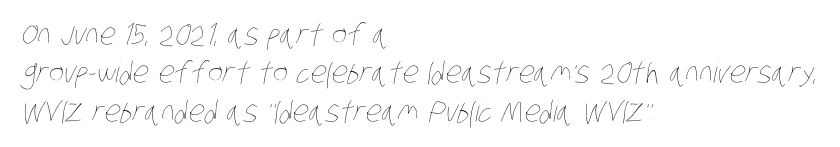
{"bold": "no", "weight": "thin", "width": "condensed", "stroke_contrast": "low", "x_height": "large", "monospaced": "no", "underline": "no", "align": "left", "line_spacing": "normal", "line_spacing_ratio": 1.32, "letter_spacing": "normal", "letter_spacing_em": 0.0, "glyph_px": 29}
